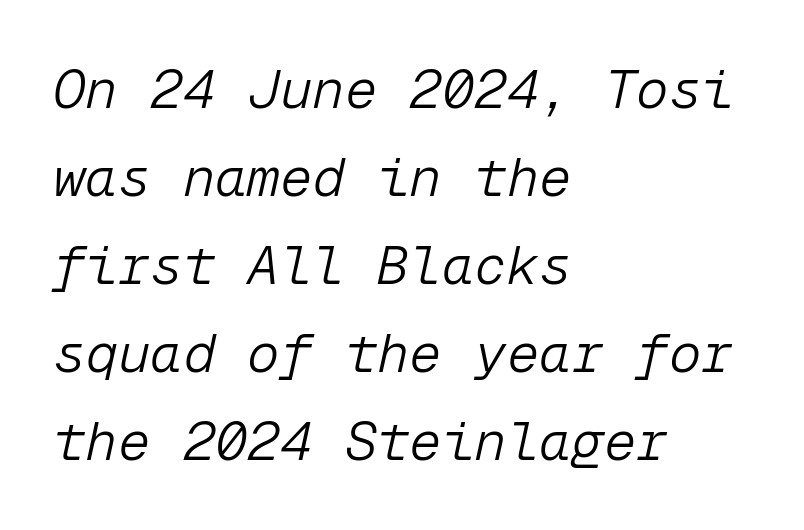
Q: Is the text bold? A: No.
Q: Is the text italic (slanted)? A: Yes, it leans right by about 12 degrees.
Q: Is the text underlined? A: No.
Q: How is the paragraph aligned? A: Left-aligned.
Q: Is the spacing between letters normal or unusually wide? A: Normal.
Q: Is the spacing between lines tight, normal or loose? A: Normal.
Q: Width (condensed, normal, or wide)? A: Normal.
Q: Stroke contrast? A: Low.
Q: x-height? A: Medium.
Q: Monospaced? A: Yes.
